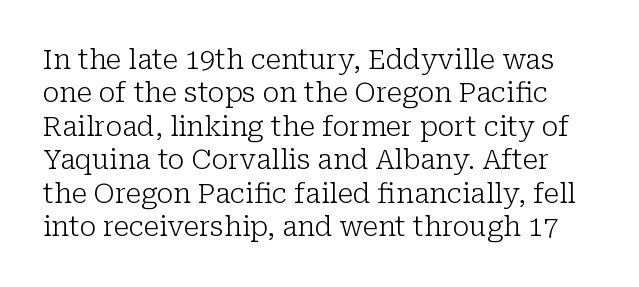
Q: Is the text bold? A: No.
Q: Is the text italic (slanted)? A: No, it is upright.
Q: Is the text underlined? A: No.
Q: Is the spacing between letters normal or unusually wide? A: Normal.
